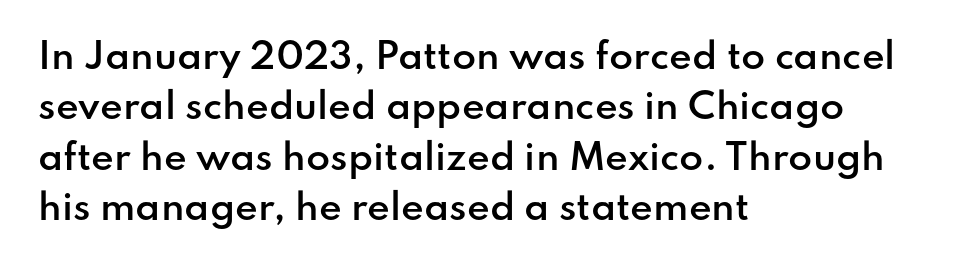
The image shows 35 px semibold sans-serif type, upright; set left-aligned, normal line spacing (1.44x), normal letter spacing, not underlined; low stroke contrast and a small x-height.
